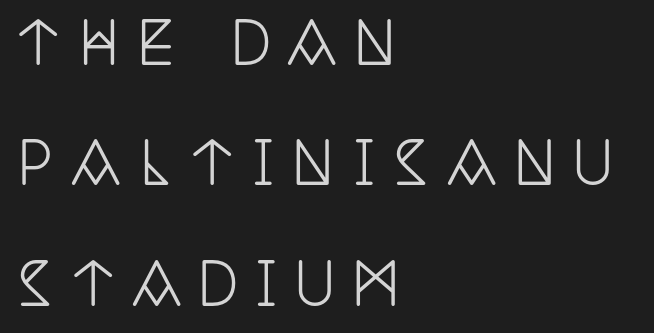
The image shows 57 px condensed serif type, upright; set left-aligned, loose line spacing (2.11x), unusually wide letter spacing (+0.32 em), not underlined; low stroke contrast and a large x-height.
